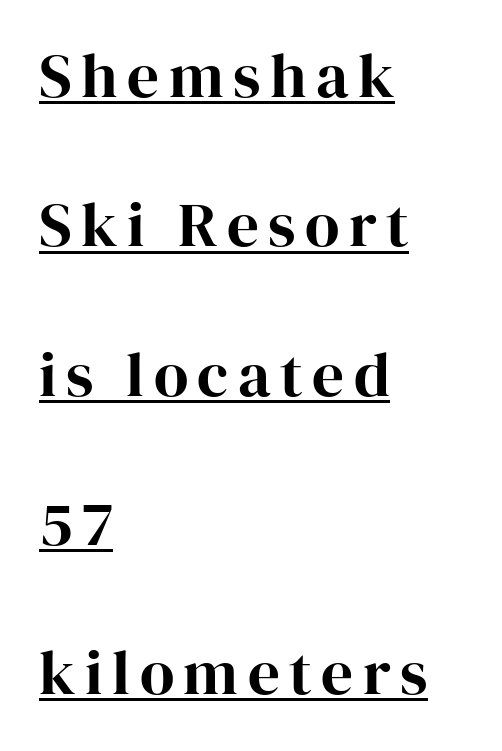
Alignment: flush left. Unlike a clean sans, this face finishes its strokes with serifs. These lines are rendered in a variable-pitch font. The vertical gap from one line to the next is large. Notice how a bar underscores the lettering throughout. You can tell it's not italic because the verticals are truly vertical.
